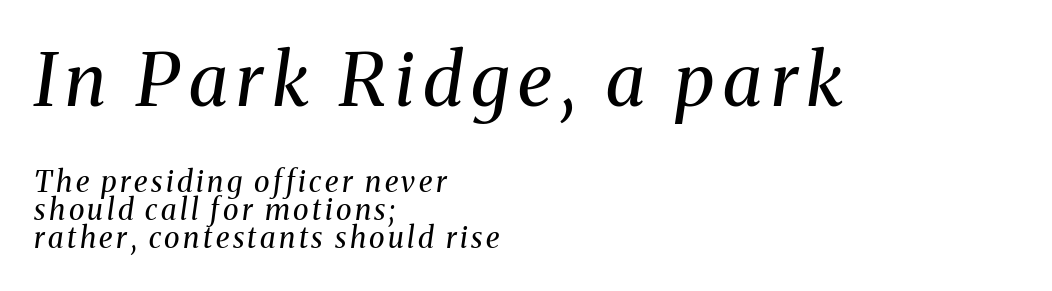
{"serif": "yes", "italic": "yes", "lean": "right", "slant_degrees": 8, "bold": "no", "weight": "regular", "width": "normal", "stroke_contrast": "medium", "x_height": "medium", "monospaced": "no", "underline": "no", "align": "left", "line_spacing": "tight", "line_spacing_ratio": 0.97, "larger_block": "first", "size_ratio": 2.52, "glyph_px": 73}
